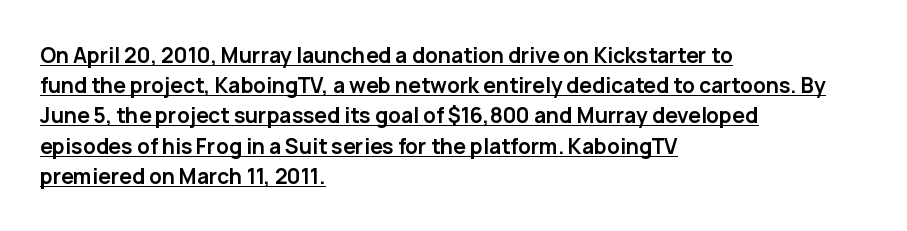
{"italic": "no", "bold": "yes", "underline": "yes", "align": "left", "line_spacing": "normal", "line_spacing_ratio": 1.44, "letter_spacing": "normal", "letter_spacing_em": 0.0, "glyph_px": 21}
